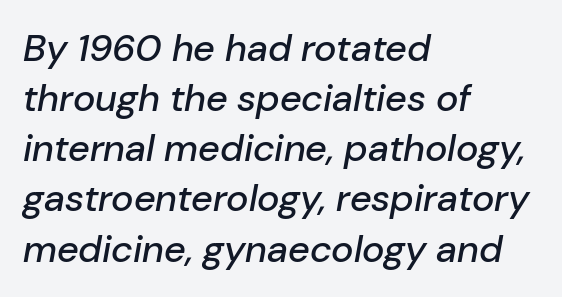
{"italic": "yes", "lean": "right", "slant_degrees": 10, "width": "normal", "stroke_contrast": "low", "x_height": "medium", "monospaced": "no", "underline": "no", "align": "left", "line_spacing": "normal", "line_spacing_ratio": 1.32, "letter_spacing": "normal", "letter_spacing_em": 0.0, "glyph_px": 38}
